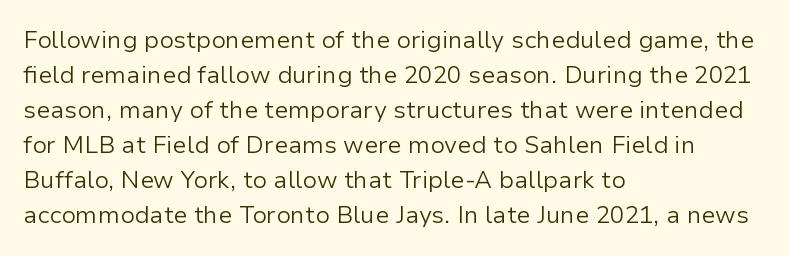
Q: Is the text bold? A: No.
Q: Is the text italic (slanted)? A: No, it is upright.
Q: Is the text underlined? A: No.
Q: How is the paragraph aligned? A: Left-aligned.
Q: Is the spacing between letters normal or unusually wide? A: Normal.
Q: Is the spacing between lines tight, normal or loose? A: Normal.
